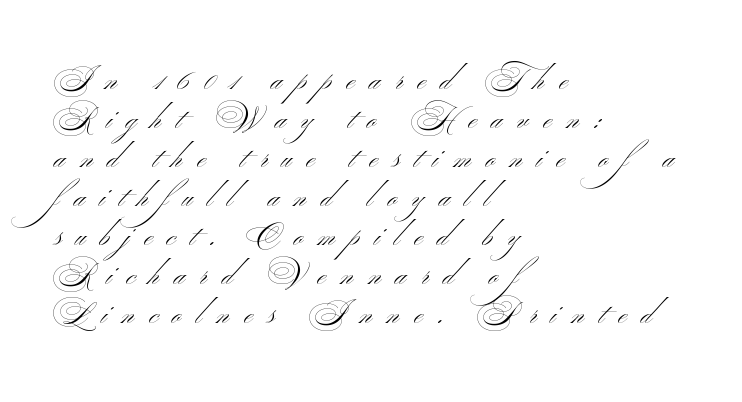
Q: Is the text bold? A: No.
Q: Is the typeface a serif or a sans-serif typeface? A: Sans-serif.
Q: Is the text underlined? A: No.
Q: How is the paragraph aligned? A: Left-aligned.
Q: Is the spacing between letters normal or unusually wide? A: Unusually wide.
Q: Is the spacing between lines tight, normal or loose? A: Normal.
Q: Width (condensed, normal, or wide)? A: Wide.
Q: Stroke contrast? A: Medium.
Q: x-height? A: Small.
Q: Monospaced? A: No.
